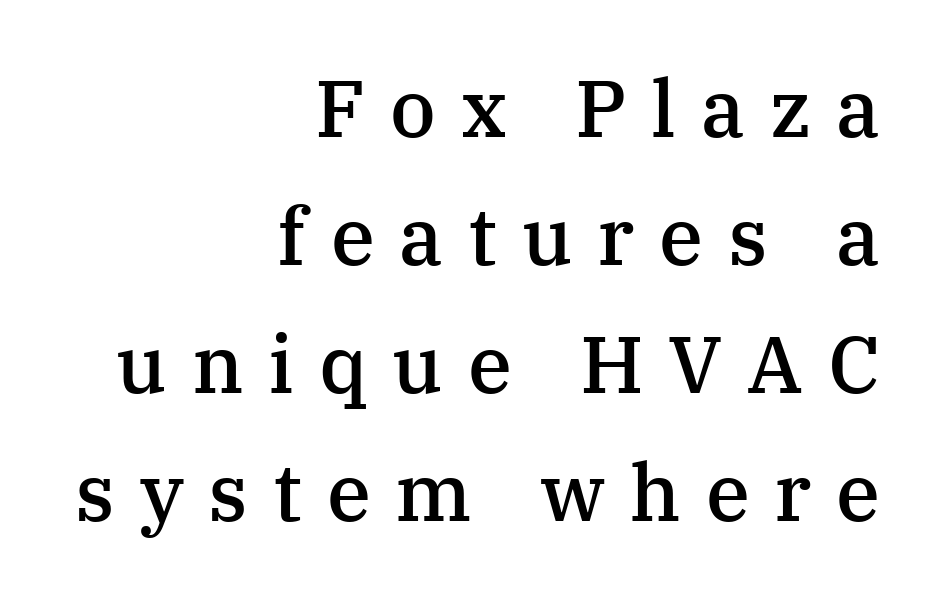
{"serif": "yes", "italic": "no", "bold": "semi", "weight": "semibold", "width": "normal", "stroke_contrast": "medium", "x_height": "medium", "monospaced": "no", "underline": "no", "align": "right", "line_spacing": "normal", "line_spacing_ratio": 1.6, "letter_spacing": "wide", "letter_spacing_em": 0.31, "glyph_px": 80}
